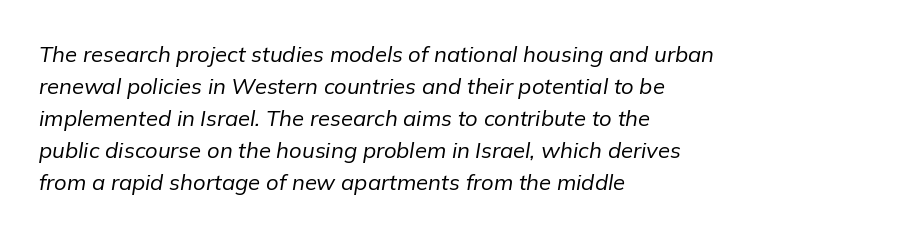
{"italic": "yes", "lean": "right", "slant_degrees": 9, "bold": "no", "underline": "no", "align": "left", "line_spacing": "normal", "line_spacing_ratio": 1.46, "letter_spacing": "normal", "letter_spacing_em": 0.0, "glyph_px": 22}
